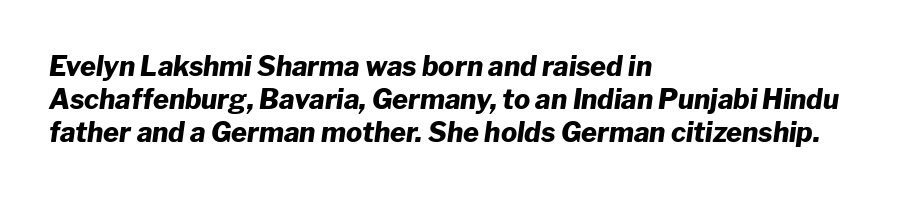
Q: Is the text bold? A: Yes.
Q: Is the text italic (slanted)? A: Yes, it leans right by about 8 degrees.
Q: Is the text underlined? A: No.
Q: How is the paragraph aligned? A: Left-aligned.
Q: Is the spacing between letters normal or unusually wide? A: Normal.
